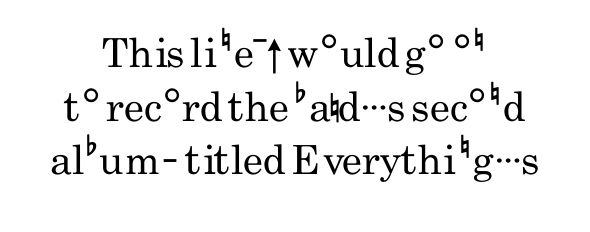
The image shows 40 px regular-weight, condensed sans-serif type, upright; set centered, normal line spacing (1.34x), normal letter spacing, not underlined; low stroke contrast and a small x-height.
